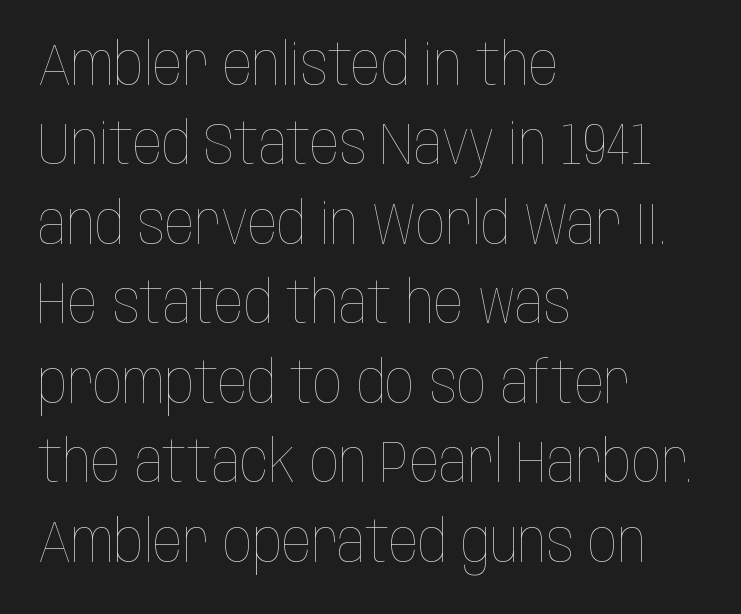
Q: Is the text bold? A: No.
Q: Is the text italic (slanted)? A: No, it is upright.
Q: Is the text underlined? A: No.
Q: How is the paragraph aligned? A: Left-aligned.
Q: Is the spacing between letters normal or unusually wide? A: Normal.
Q: Is the spacing between lines tight, normal or loose? A: Normal.
Q: Width (condensed, normal, or wide)? A: Condensed.
Q: Stroke contrast? A: Low.
Q: x-height? A: Large.
Q: Monospaced? A: No.
